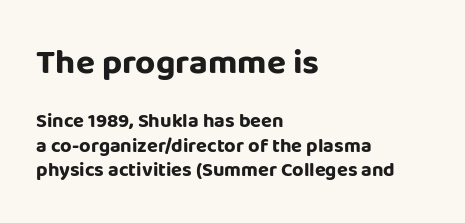
Q: Is the text bold? A: Yes.
Q: Is the text italic (slanted)? A: No, it is upright.
Q: Is the typeface a serif or a sans-serif typeface? A: Sans-serif.
Q: Is the text underlined? A: No.
Q: How is the paragraph aligned? A: Left-aligned.
Q: Is the spacing between letters normal or unusually wide? A: Normal.
Q: Which block of text is set in a larger size, the first (top) or the second (bottom)? A: The first (top) one.
Q: Width (condensed, normal, or wide)? A: Normal.
Q: Stroke contrast? A: Low.
Q: x-height? A: Large.
Q: Monospaced? A: No.
